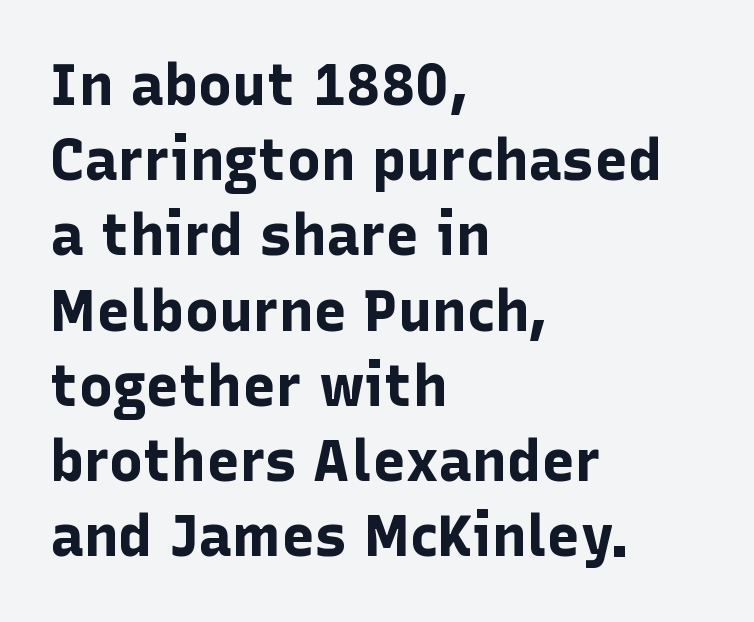
Q: Is the text bold? A: Yes.
Q: Is the text italic (slanted)? A: No, it is upright.
Q: Is the typeface a serif or a sans-serif typeface? A: Sans-serif.
Q: Is the text underlined? A: No.
Q: How is the paragraph aligned? A: Left-aligned.
Q: Is the spacing between letters normal or unusually wide? A: Normal.
Q: Is the spacing between lines tight, normal or loose? A: Normal.
Q: Width (condensed, normal, or wide)? A: Normal.
Q: Stroke contrast? A: Low.
Q: x-height? A: Medium.
Q: Monospaced? A: No.
